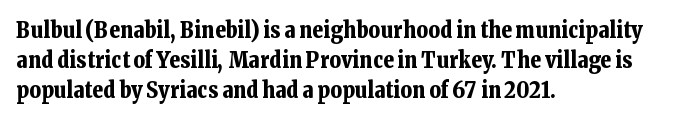
The image shows 22 px bold type, upright; set left-aligned, normal line spacing (1.36x), normal letter spacing, not underlined.
